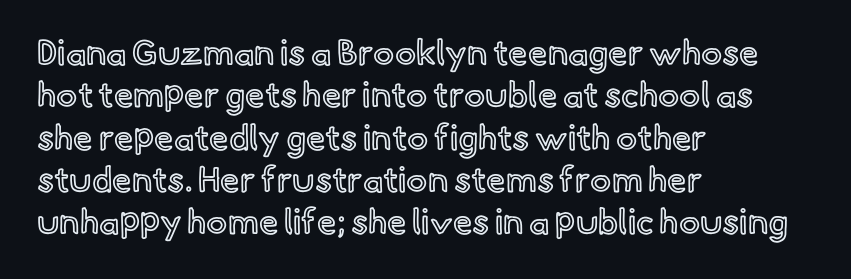
Just letters on the line, the space beneath them empty. This sample uses plain, unmodified letter spacing. You could not count columns in this text — the font is proportionally spaced. Where is the straight margin? On the left.
